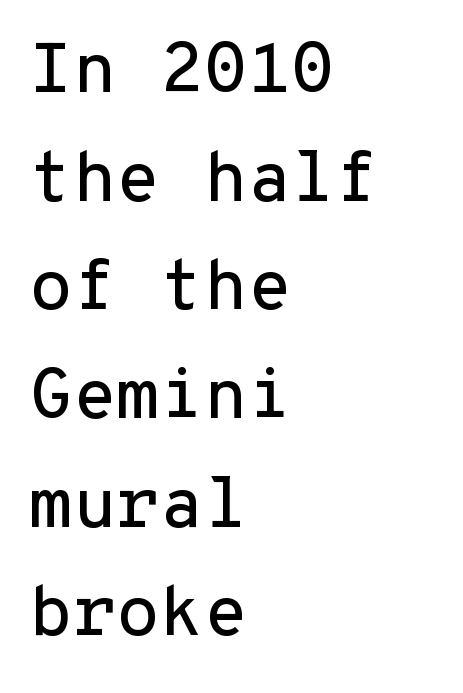
Q: Is the text italic (slanted)? A: No, it is upright.
Q: Is the typeface a serif or a sans-serif typeface? A: Sans-serif.
Q: Is the text underlined? A: No.
Q: How is the paragraph aligned? A: Left-aligned.
Q: Is the spacing between letters normal or unusually wide? A: Normal.
Q: Is the spacing between lines tight, normal or loose? A: Normal.
Q: Width (condensed, normal, or wide)? A: Normal.
Q: Stroke contrast? A: Low.
Q: x-height? A: Medium.
Q: Monospaced? A: Yes.
